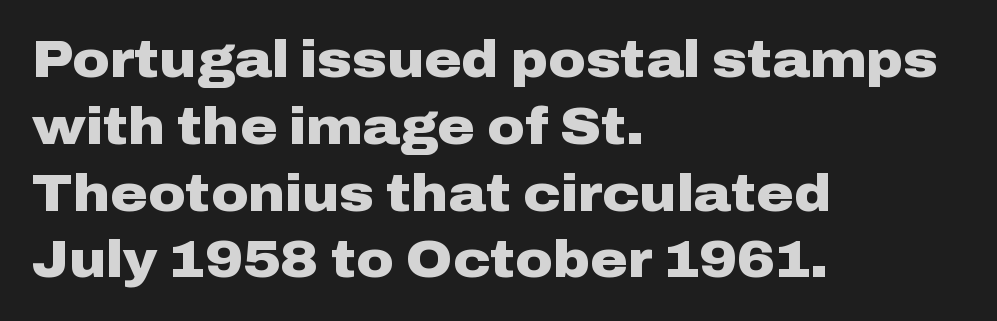
No feet cap the strokes, marking this as sans-serif type. The face used here is proportionally spaced, like ordinary book or web type. Weight check: bold — yes, fully. Notice how the stems are strictly vertical — no italics here. Each line starts at the same left margin while the right side varies. Quick note: underline off.
